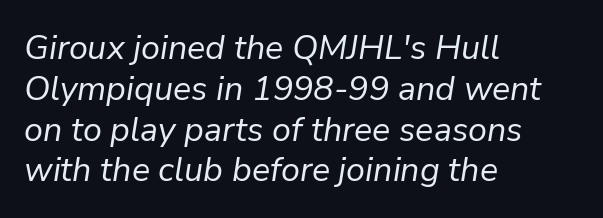
{"italic": "yes", "lean": "right", "slant_degrees": 9, "bold": "no", "weight": "regular", "width": "normal", "stroke_contrast": "low", "x_height": "medium", "monospaced": "no", "underline": "no", "align": "left", "line_spacing_ratio": 1.2, "letter_spacing": "normal", "letter_spacing_em": 0.0, "glyph_px": 34}
